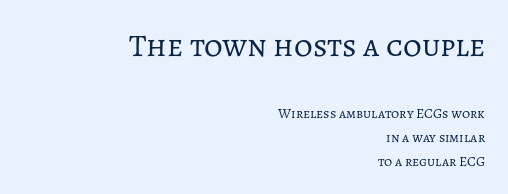
The image shows 32 px regular-weight type, upright; set right-aligned, normal line spacing (1.7x), normal letter spacing, not underlined; the first (top) block is 2.29x larger; low stroke contrast and a medium x-height.
